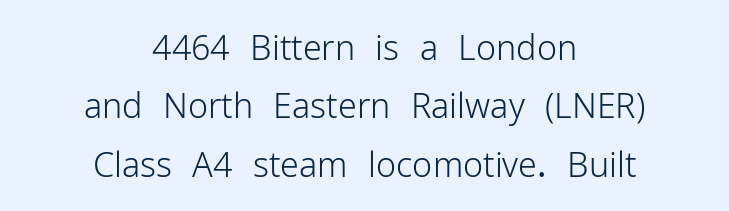
{"serif": "no", "italic": "no", "bold": "no", "weight": "light", "width": "normal", "stroke_contrast": "low", "x_height": "medium", "monospaced": "no", "underline": "no", "align": "center", "line_spacing_ratio": 1.72, "letter_spacing": "normal", "letter_spacing_em": 0.0, "glyph_px": 34}
